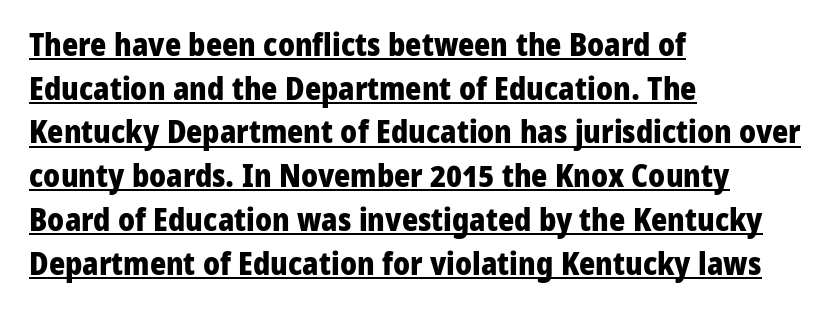
Observe the absence of serifs on each vertical stroke in this sample. The typesetting leans heavy: a genuine bold. This rendering uses left alignment, leaving the right contour irregular. This sample carries an underscore along the baseline area. Summary of vertical rhythm: regular, with standard interline spacing. Varying glyph widths throughout — classic text-font behaviour.
